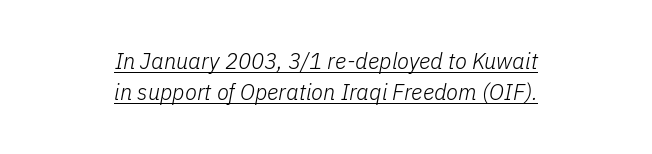
On a weight scale, this lands at 450 or below. What's the leading like? Ordinary, nothing unusual. The string is rendered with underlining switched on. Each line is balanced around a shared central axis. Observe the ordinary spacing: letters are neighbours, not strangers. Observe the lean: these are italic letterforms.
